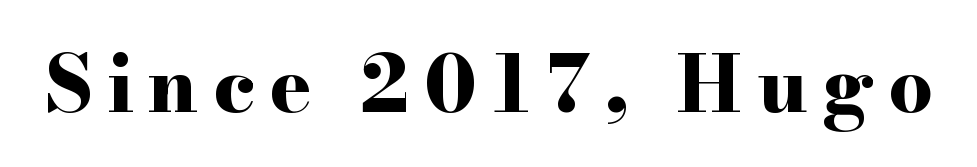
The image shows 79 px bold, wide serif type, upright; set not underlined; high stroke contrast and a small x-height.
